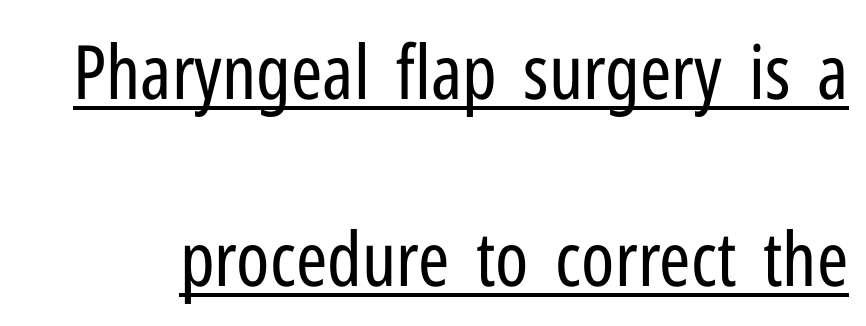
Characters follow at the spacing the type designer built in. Think of a printed novel: that variable character pitch is what you see here. The letters stand straight up with perfectly vertical stems. Is there much room between lines? Yes — plenty of vertical air separates them. Look at the bottom of the vertical strokes: they stop flat, with no serifs. Weight: in the light-to-regular range.
